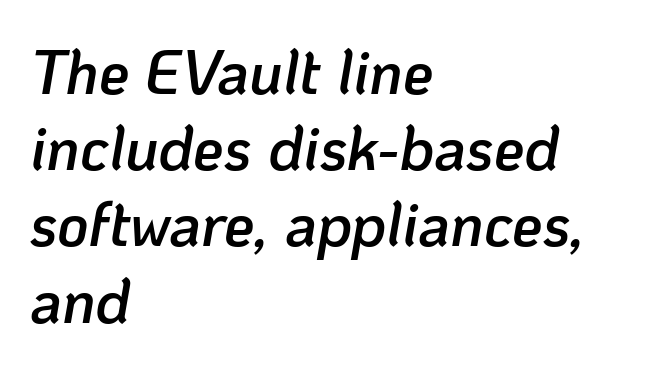
The image shows 61 px semibold type, italic (leaning right); set left-aligned, normal line spacing (1.25x), normal letter spacing, not underlined; low stroke contrast and a medium x-height.
